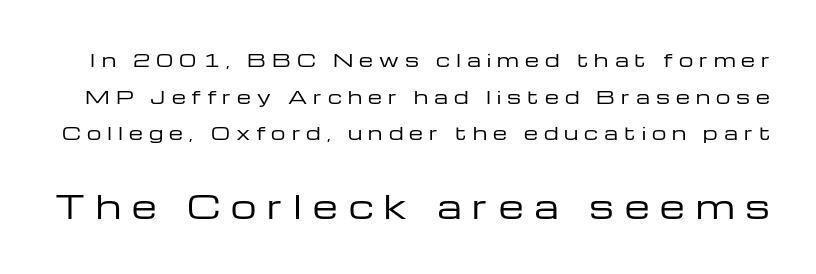
Of the two passages, the one underneath uses the larger point size. A bare baseline throughout the passage. Interline gaps are noticeably wide in this sample. Note the varied advance widths — an 'i' is clearly narrower than an 'm'.
